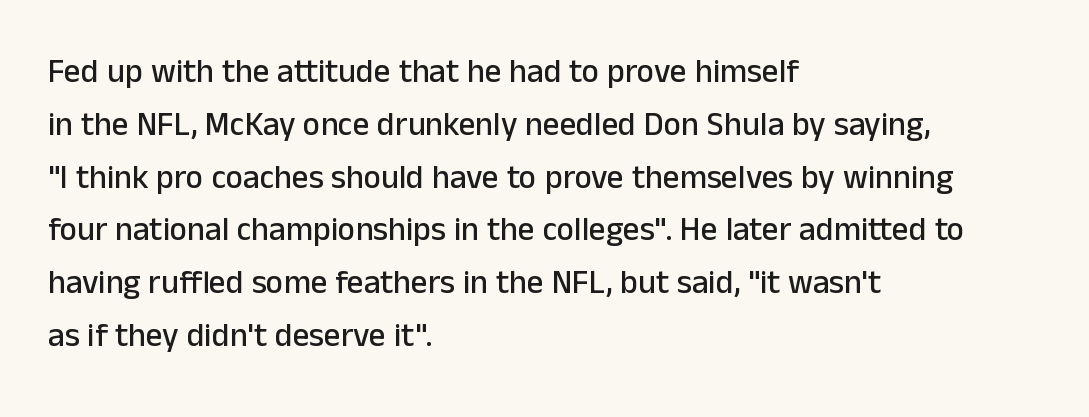
Q: Is the text italic (slanted)? A: No, it is upright.
Q: Is the typeface a serif or a sans-serif typeface? A: Sans-serif.
Q: Is the text underlined? A: No.
Q: How is the paragraph aligned? A: Left-aligned.
Q: Is the spacing between letters normal or unusually wide? A: Normal.
Q: Is the spacing between lines tight, normal or loose? A: Normal.
Q: Width (condensed, normal, or wide)? A: Normal.
Q: Stroke contrast? A: Low.
Q: x-height? A: Medium.
Q: Monospaced? A: No.
